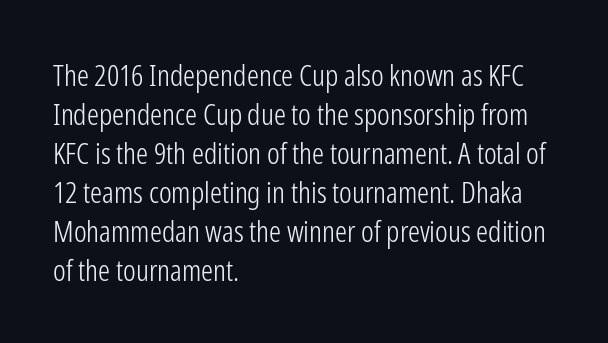
Q: Is the text bold? A: No.
Q: Is the text italic (slanted)? A: No, it is upright.
Q: Is the typeface a serif or a sans-serif typeface? A: Sans-serif.
Q: Is the text underlined? A: No.
Q: How is the paragraph aligned? A: Left-aligned.
Q: Is the spacing between letters normal or unusually wide? A: Normal.
Q: Is the spacing between lines tight, normal or loose? A: Normal.
Q: Width (condensed, normal, or wide)? A: Condensed.
Q: Stroke contrast? A: Low.
Q: x-height? A: Medium.
Q: Monospaced? A: No.
